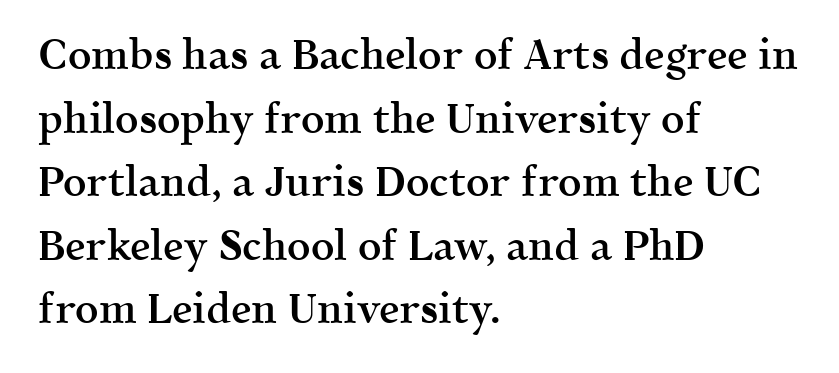
The image shows 41 px semibold serif type, upright; set left-aligned, normal line spacing (1.55x), normal letter spacing, not underlined; a medium x-height.
